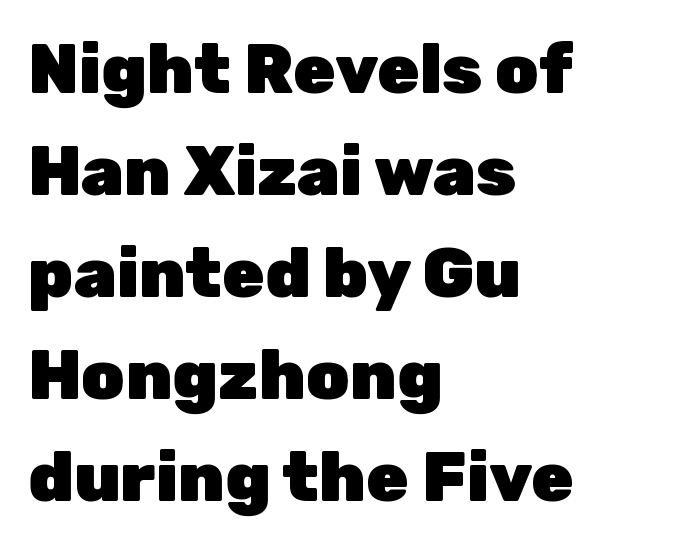
No feet cap the strokes, marking this as sans-serif type. Plain, unruled lines of type. Note the varied advance widths — an 'i' is clearly narrower than an 'm'. Notice how the passage keeps a crisp vertical edge on the left only. If you measured baseline to baseline, you'd find a middling distance.
